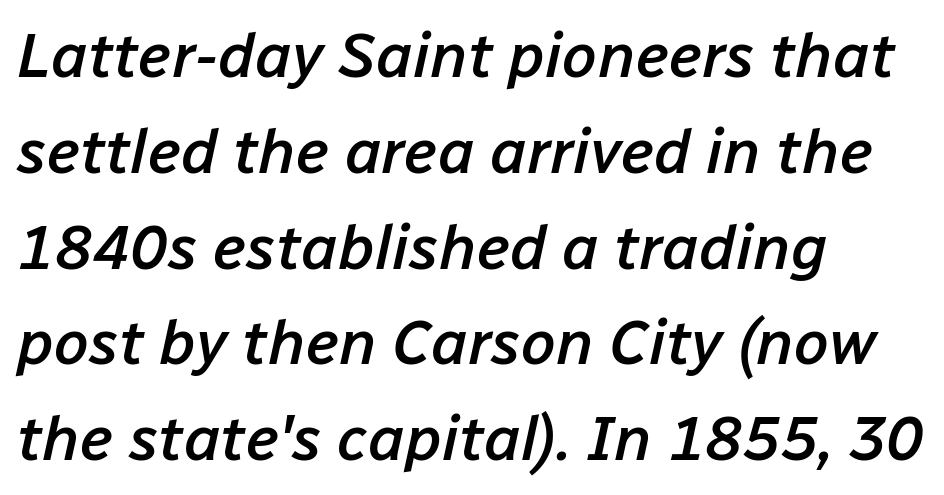
Q: Is the text bold? A: Semi-bold.
Q: Is the text italic (slanted)? A: Yes, it leans right by about 12 degrees.
Q: Is the text underlined? A: No.
Q: How is the paragraph aligned? A: Left-aligned.
Q: Is the spacing between letters normal or unusually wide? A: Normal.
Q: Is the spacing between lines tight, normal or loose? A: Normal.
Q: Width (condensed, normal, or wide)? A: Normal.
Q: Stroke contrast? A: Low.
Q: x-height? A: Medium.
Q: Monospaced? A: No.
